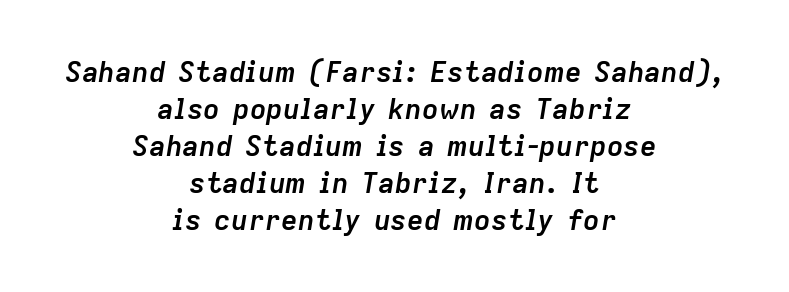
The image shows 28 px semibold type, italic (leaning right); set centered, normal line spacing (1.32x), normal letter spacing, not underlined; low stroke contrast and a medium x-height.
